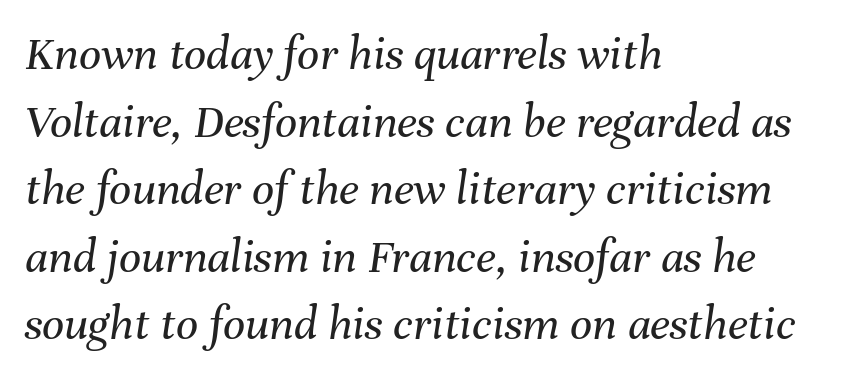
Q: Is the text bold? A: No.
Q: Is the text italic (slanted)? A: Yes, it leans right by about 8 degrees.
Q: Is the text underlined? A: No.
Q: How is the paragraph aligned? A: Left-aligned.
Q: Is the spacing between letters normal or unusually wide? A: Normal.
Q: Is the spacing between lines tight, normal or loose? A: Normal.
Q: Width (condensed, normal, or wide)? A: Normal.
Q: Stroke contrast? A: Medium.
Q: x-height? A: Medium.
Q: Monospaced? A: No.
